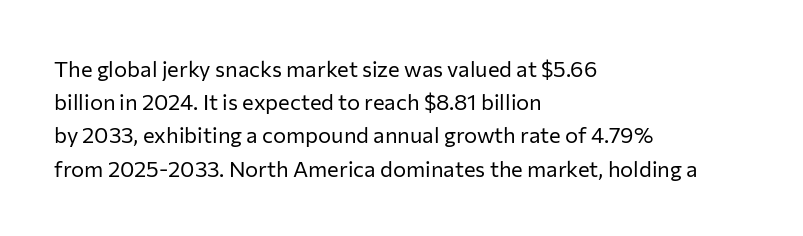
Tall strokes in this sample are plumb rather than angled. Weight: regular or lighter. Tracking value appears to be zero — textbook default spacing. The passage shown stacks its lines at a standard gap. The lines in this sample share a left origin and differ only in where they stop. Anything drawn beneath the words? Only blank space.
